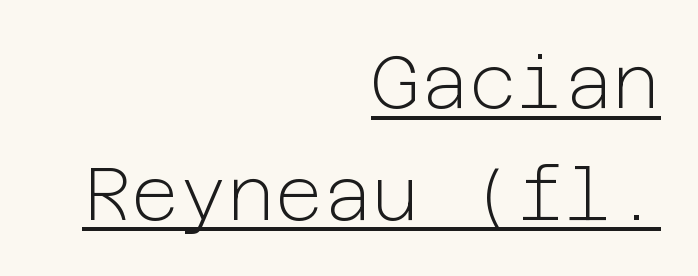
Q: Is the text bold? A: No.
Q: Is the text italic (slanted)? A: No, it is upright.
Q: Is the typeface a serif or a sans-serif typeface? A: Sans-serif.
Q: Is the text underlined? A: Yes.
Q: How is the paragraph aligned? A: Right-aligned.
Q: Is the spacing between letters normal or unusually wide? A: Normal.
Q: Is the spacing between lines tight, normal or loose? A: Normal.
Q: Width (condensed, normal, or wide)? A: Normal.
Q: Stroke contrast? A: Low.
Q: x-height? A: Medium.
